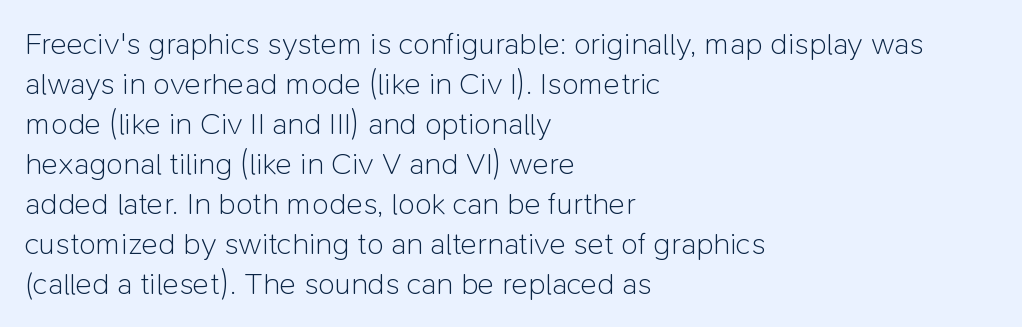
Q: Is the text bold? A: No.
Q: Is the text italic (slanted)? A: No, it is upright.
Q: Is the typeface a serif or a sans-serif typeface? A: Sans-serif.
Q: Is the text underlined? A: No.
Q: How is the paragraph aligned? A: Left-aligned.
Q: Is the spacing between letters normal or unusually wide? A: Normal.
Q: Is the spacing between lines tight, normal or loose? A: Normal.
Q: Width (condensed, normal, or wide)? A: Normal.
Q: Stroke contrast? A: Low.
Q: x-height? A: Medium.
Q: Monospaced? A: No.
